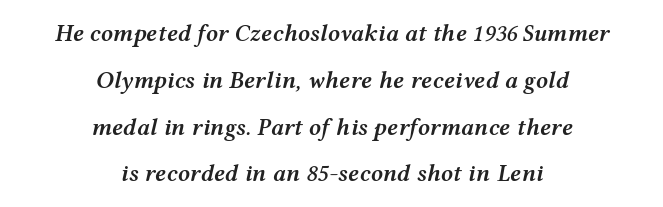
Underline: absent. Emphasis-style slanted type is in use. The paragraph shown floats in the horizontal middle. A typesetter would call this leading open, well beyond the default.
